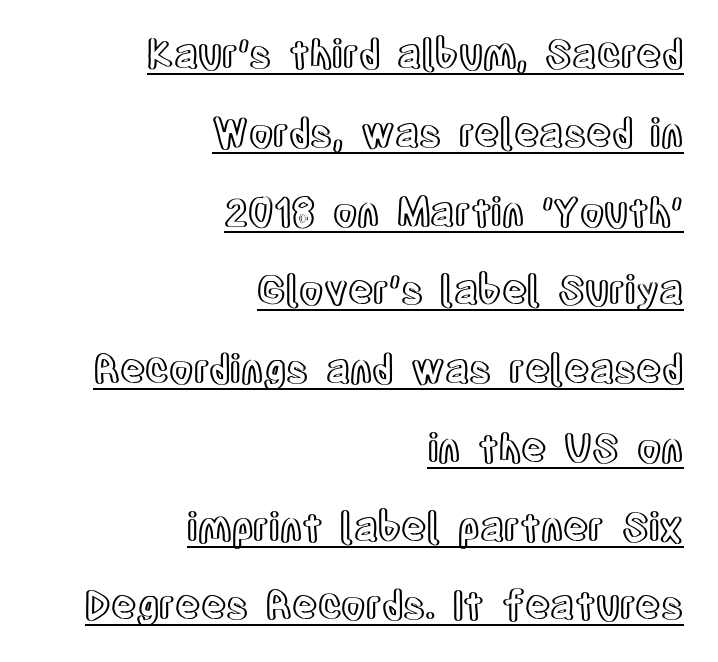
Q: Is the text italic (slanted)? A: No, it is upright.
Q: Is the text underlined? A: Yes.
Q: How is the paragraph aligned? A: Right-aligned.
Q: Is the spacing between letters normal or unusually wide? A: Normal.
Q: Is the spacing between lines tight, normal or loose? A: Loose.
Q: Width (condensed, normal, or wide)? A: Condensed.
Q: x-height? A: Large.
Q: Monospaced? A: No.
